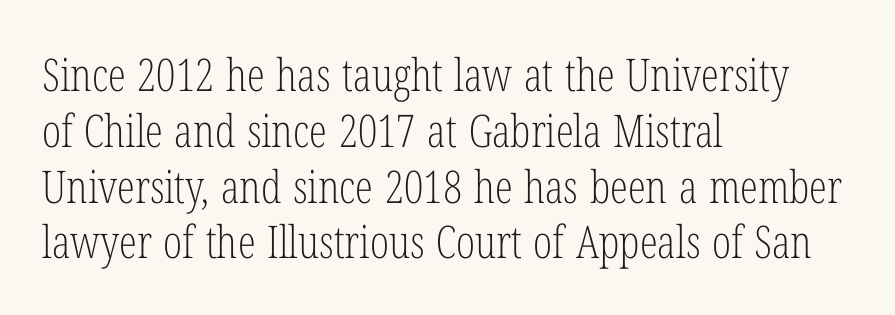
Underline: absent. Do the characters align in a grid? No, the font is proportional. Caption: face not bold, strokes unweighted. Observe the serifs anchoring each vertical stroke in this sample.
